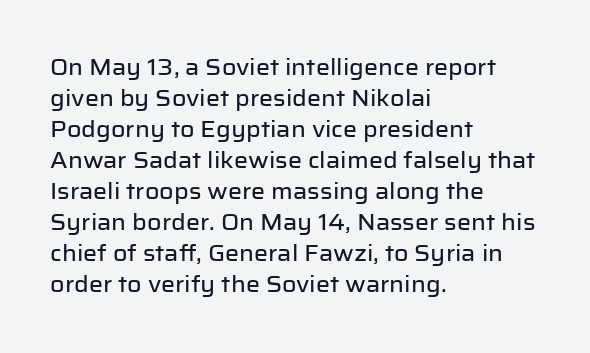
The image shows 22 px text type, upright; set left-aligned, normal line spacing (1.41x), normal letter spacing, not underlined.
